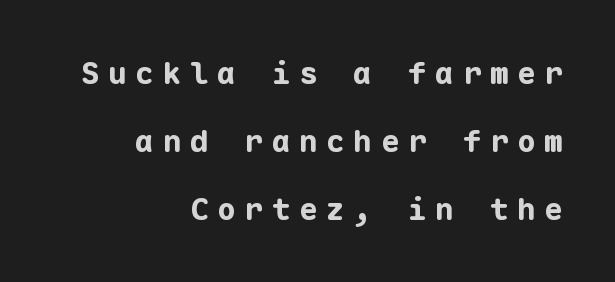
The image shows 31 px bold sans-serif type, upright, monospaced; set right-aligned, loose line spacing (2.19x), unusually wide letter spacing (+0.28 em), not underlined; low stroke contrast and a medium x-height.
